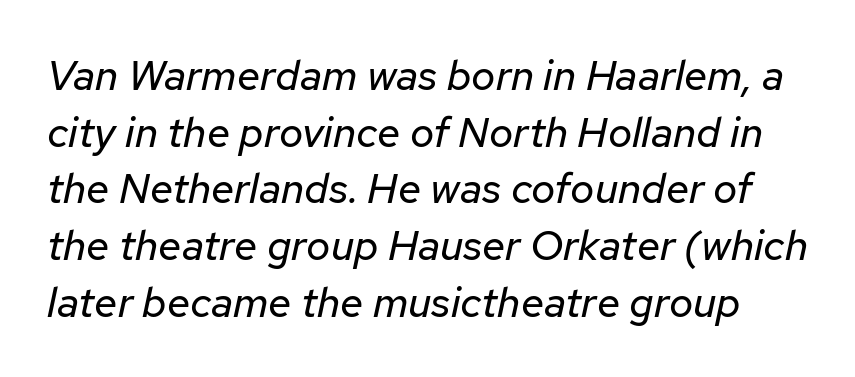
The image shows 42 px regular-weight type, italic (leaning right); set normal line spacing (1.35x), normal letter spacing, not underlined; low stroke contrast and a medium x-height.
